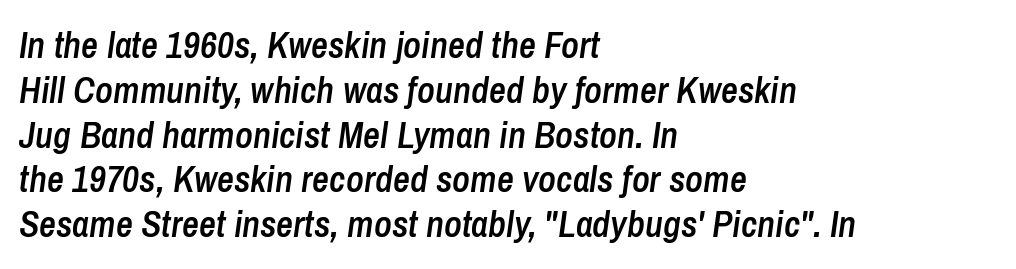
Q: Is the text bold? A: Semi-bold.
Q: Is the text italic (slanted)? A: Yes, it leans right by about 8 degrees.
Q: Is the text underlined? A: No.
Q: How is the paragraph aligned? A: Left-aligned.
Q: Is the spacing between letters normal or unusually wide? A: Normal.
Q: Width (condensed, normal, or wide)? A: Condensed.
Q: Stroke contrast? A: Low.
Q: x-height? A: Medium.
Q: Monospaced? A: No.
